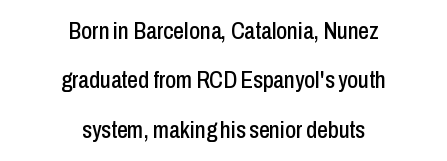
Q: Is the text italic (slanted)? A: No, it is upright.
Q: Is the text underlined? A: No.
Q: How is the paragraph aligned? A: Centered.
Q: Is the spacing between letters normal or unusually wide? A: Normal.
Q: Is the spacing between lines tight, normal or loose? A: Loose.
